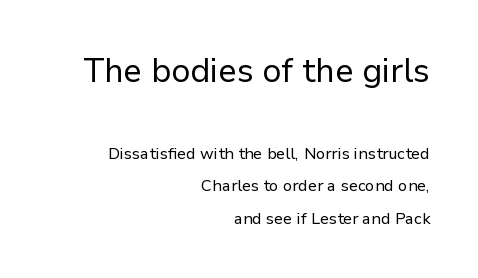
The image shows 33 px regular-weight sans-serif type, upright; set right-aligned, loose line spacing (2.04x), normal letter spacing, not underlined; the first (top) block is 2.06x larger; low stroke contrast and a medium x-height.
